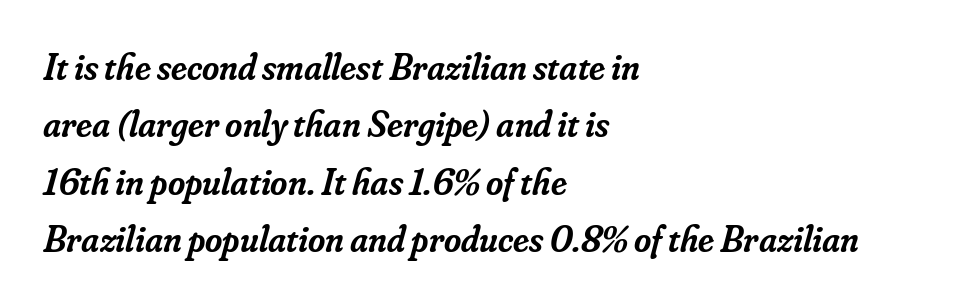
A typesetter would label this face a serif. Here the designer chose a conventional face with non-uniform glyph widths. Just letters on the line, the space beneath them empty. Line beginnings align vertically; line endings do not. Glyph-to-glyph distance matches everyday printed text.
